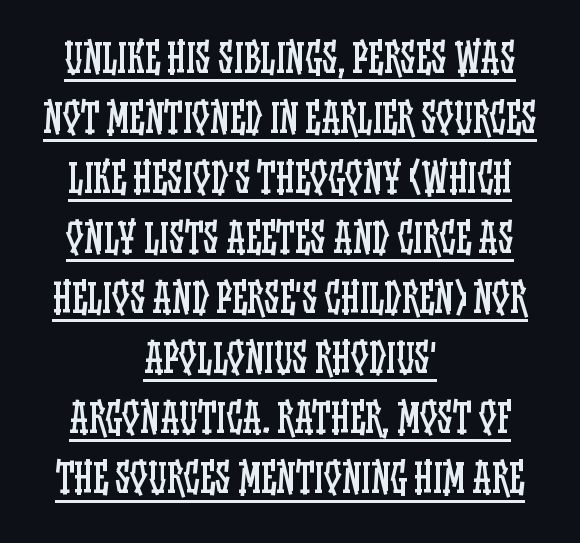
Q: Is the text bold? A: No.
Q: Is the text italic (slanted)? A: No, it is upright.
Q: Is the text underlined? A: Yes.
Q: How is the paragraph aligned? A: Centered.
Q: Is the spacing between letters normal or unusually wide? A: Normal.
Q: Is the spacing between lines tight, normal or loose? A: Normal.
Q: Width (condensed, normal, or wide)? A: Condensed.
Q: Stroke contrast? A: Low.
Q: x-height? A: Large.
Q: Monospaced? A: No.
